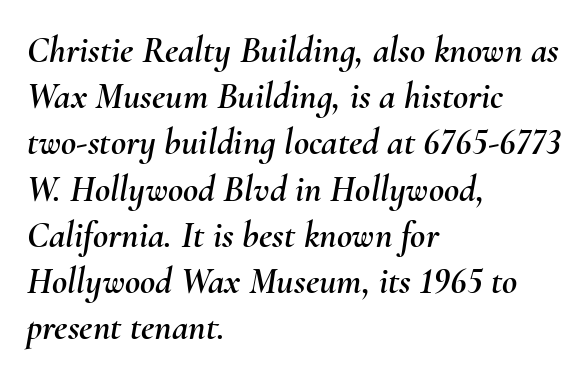
The paragraph shown leans on its left margin. The face used here has a pronounced slope to its letters. Just letters on the line, the space beneath them empty. This sample has the flowing, uneven cadence of proportional lettering.
